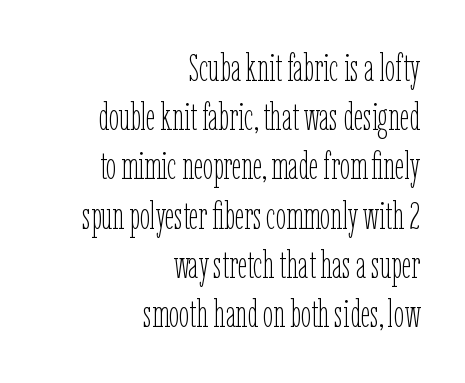
The image shows 37 px thin, condensed type, upright; set right-aligned, normal line spacing (1.33x), normal letter spacing, not underlined; low stroke contrast and a medium x-height.
